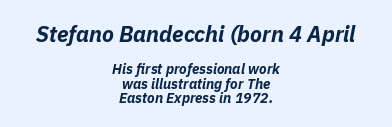
The image shows 22 px bold type, italic (leaning right); set centered, tight line spacing (1.03x), normal letter spacing, not underlined; the first (top) block is 1.57x larger.
